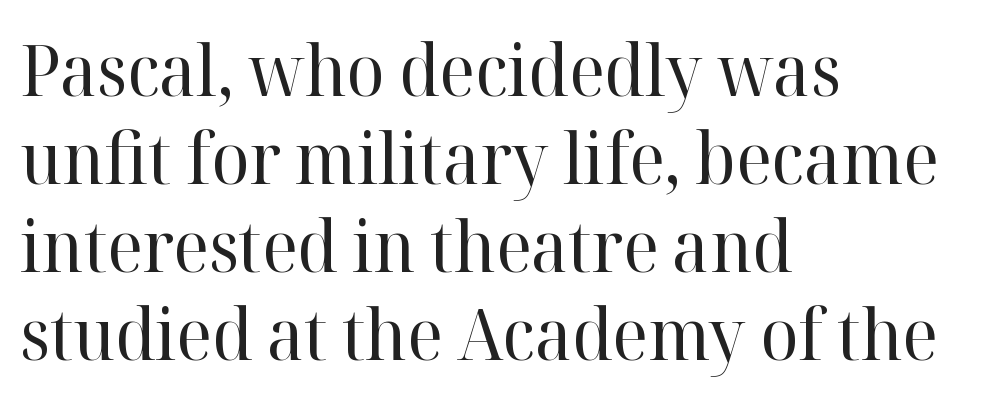
To sum up the face: it has serifs. Proportional: the letters do not fall into vertical columns. Decoration check: the copy has no underline. Is the block centered? No — it sits flush against the left margin. Spacing between characters is what you'd get straight out of the box.
